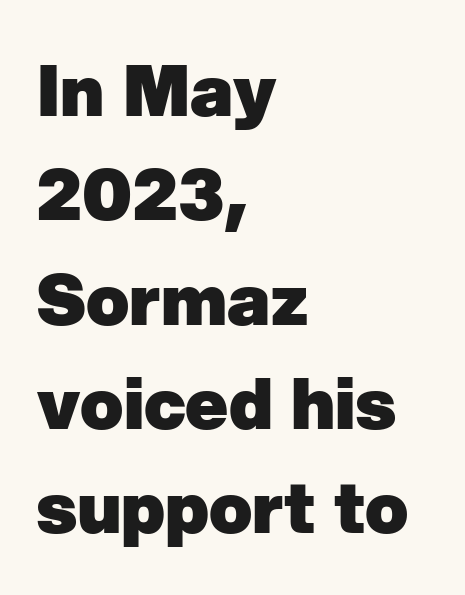
{"serif": "no", "bold": "yes", "weight": "heavy", "width": "normal", "stroke_contrast": "low", "x_height": "medium", "monospaced": "no", "underline": "no", "align": "left", "line_spacing": "normal", "line_spacing_ratio": 1.47, "letter_spacing": "normal", "letter_spacing_em": 0.0, "glyph_px": 71}
